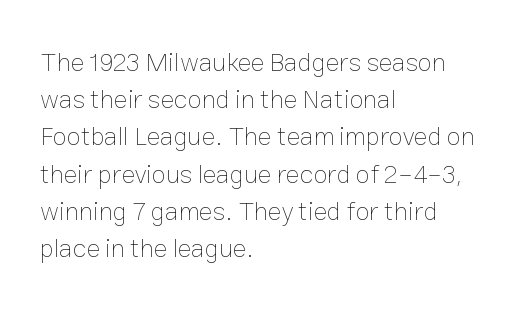
{"italic": "no", "bold": "no", "underline": "no", "align": "left", "line_spacing": "normal", "line_spacing_ratio": 1.43, "letter_spacing": "normal", "letter_spacing_em": 0.0, "glyph_px": 26}
